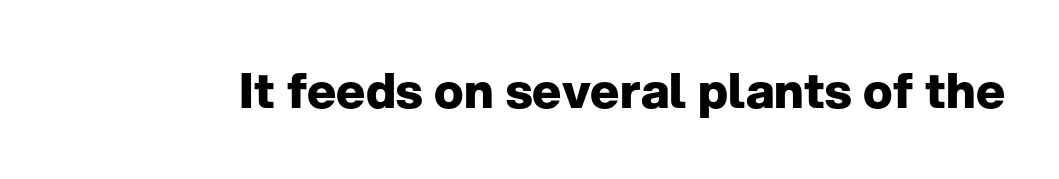
{"serif": "no", "italic": "no", "bold": "yes", "weight": "heavy", "width": "normal", "stroke_contrast": "low", "x_height": "medium", "monospaced": "no", "underline": "no", "letter_spacing": "normal", "letter_spacing_em": 0.0, "glyph_px": 49}
